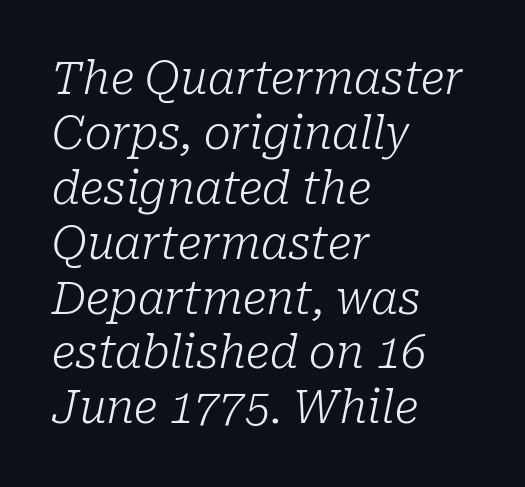
Yep, that's italic — everything's leaning. Do the characters align in a grid? No, the font is proportional. Here the glyphs are tracked normally, forming tight word shapes. The string is rendered with underlining switched off. This is serif lettering, the kind often seen in printed books. Is the type heavy? It reads as light-to-regular instead.
